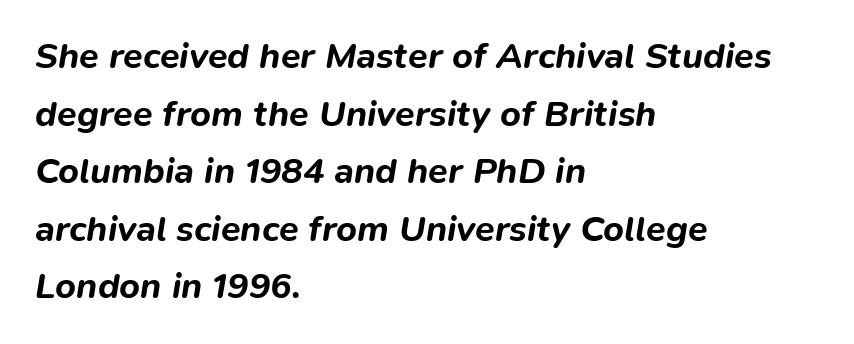
Glyph-to-glyph distance matches everyday printed text. Proportional: the letters do not fall into vertical columns. The glyphs are unaccompanied by any horizontal stroke below them. Students, observe: this is what conventionally led text looks like. The rendering applies a slant to the glyphs. Look at the stroke-to-counter ratio: heavy, a bold.
